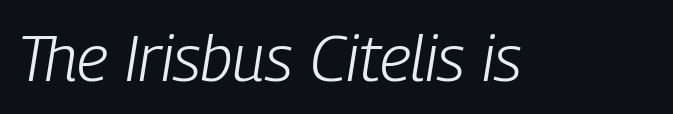
The image shows 65 px light, condensed type, italic (leaning right); set normal letter spacing, not underlined; low stroke contrast and a medium x-height.
